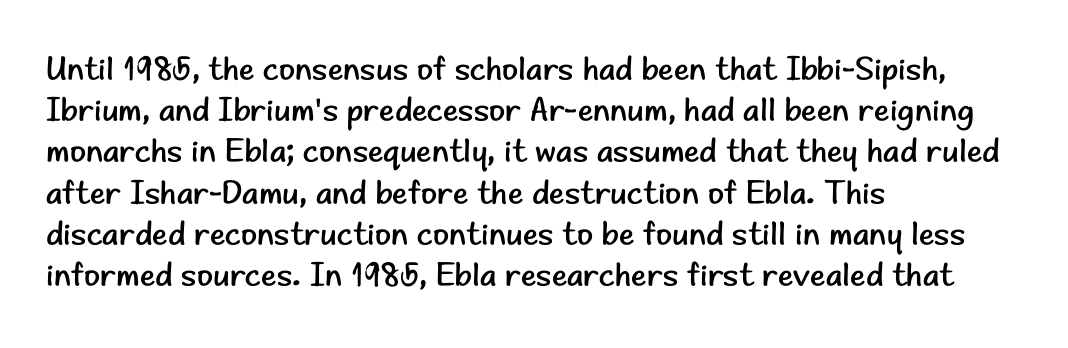
Quick note: underline off. Notice how the stems are strictly vertical — no italics here. Varying glyph widths throughout — classic text-font behaviour. Leftover space on each line is placed entirely after the last word. Serif or sans? Sans — the stroke terminals are bare. Tracking here is standard; glyphs follow each other at the usual distance.
